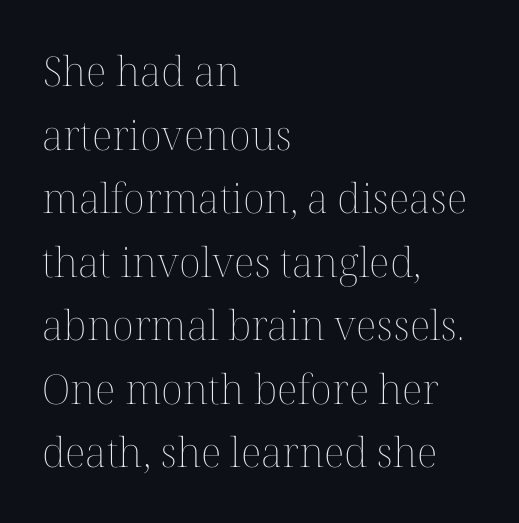
{"italic": "no", "bold": "no", "weight": "thin", "width": "normal", "stroke_contrast": "medium", "x_height": "medium", "monospaced": "no", "underline": "no", "align": "left", "line_spacing": "normal", "line_spacing_ratio": 1.55, "letter_spacing": "normal", "letter_spacing_em": 0.0, "glyph_px": 41}
